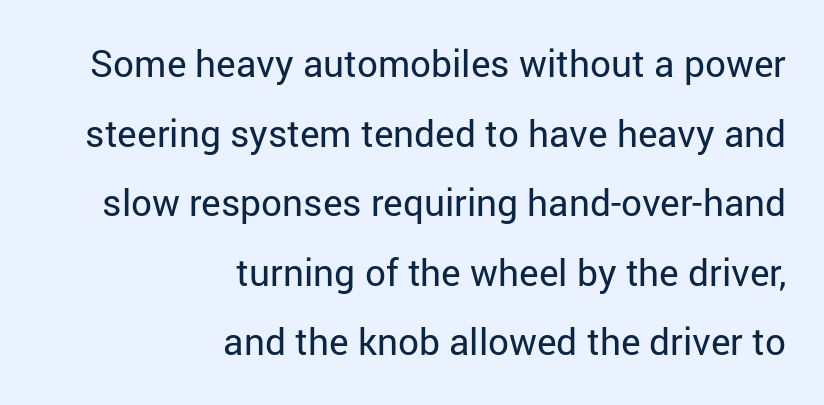
{"serif": "no", "italic": "no", "bold": "no", "weight": "regular", "width": "normal", "stroke_contrast": "low", "x_height": "medium", "monospaced": "no", "underline": "no", "align": "right", "line_spacing_ratio": 1.88, "letter_spacing": "normal", "letter_spacing_em": 0.0, "glyph_px": 37}
